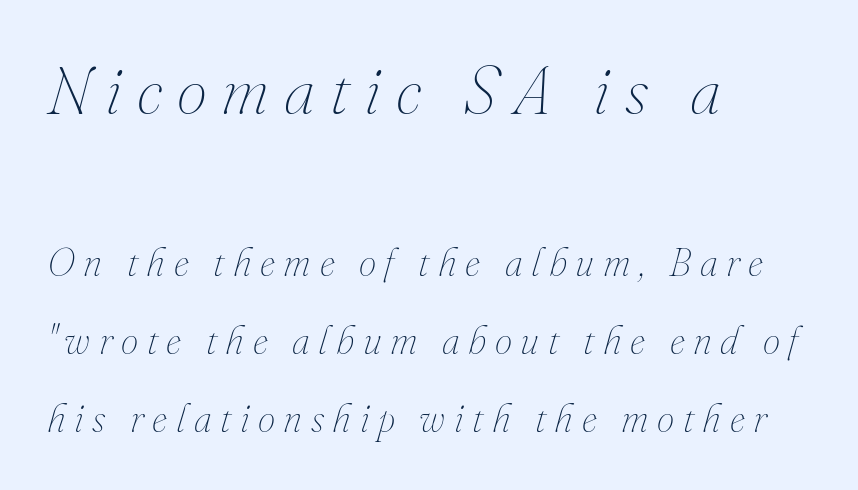
The image shows 68 px thin type, italic (leaning right); set left-aligned, loose line spacing (2.0x), unusually wide letter spacing (+0.22 em), not underlined; the first (top) block is 1.74x larger; medium stroke contrast and a small x-height.
